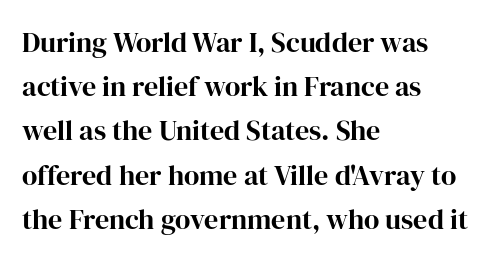
Q: Is the text bold? A: Yes.
Q: Is the text italic (slanted)? A: No, it is upright.
Q: Is the typeface a serif or a sans-serif typeface? A: Serif.
Q: Is the text underlined? A: No.
Q: How is the paragraph aligned? A: Left-aligned.
Q: Is the spacing between letters normal or unusually wide? A: Normal.
Q: Is the spacing between lines tight, normal or loose? A: Normal.
Q: Width (condensed, normal, or wide)? A: Normal.
Q: Stroke contrast? A: High.
Q: x-height? A: Medium.
Q: Monospaced? A: No.
